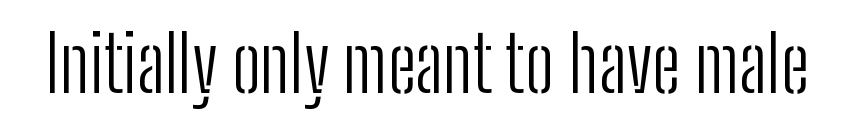
Q: Is the text bold? A: No.
Q: Is the text italic (slanted)? A: No, it is upright.
Q: Is the typeface a serif or a sans-serif typeface? A: Sans-serif.
Q: Is the text underlined? A: No.
Q: Is the spacing between letters normal or unusually wide? A: Normal.
Q: Width (condensed, normal, or wide)? A: Condensed.
Q: Stroke contrast? A: Low.
Q: x-height? A: Medium.
Q: Monospaced? A: No.
